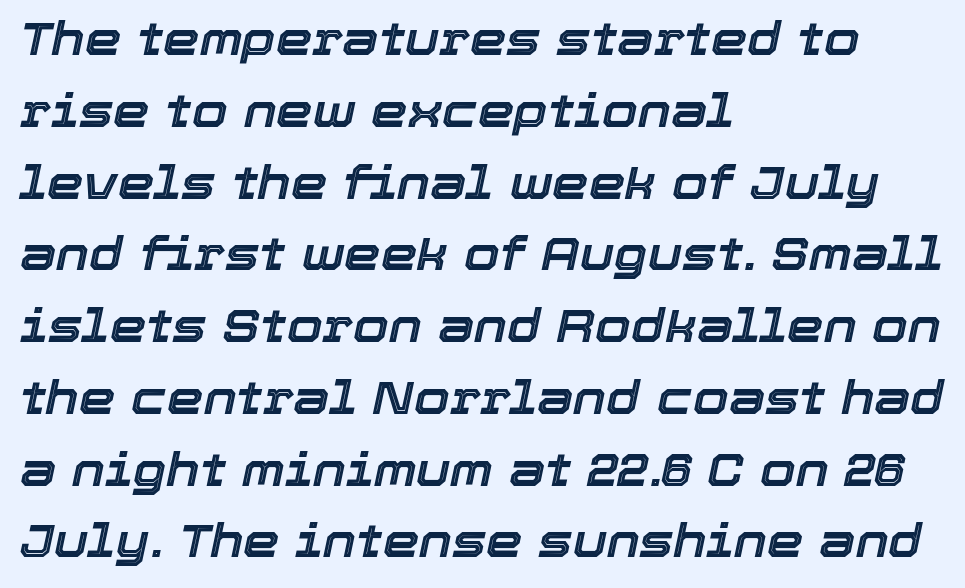
Q: Is the text italic (slanted)? A: Yes, it leans right by about 12 degrees.
Q: Is the text underlined? A: No.
Q: How is the paragraph aligned? A: Left-aligned.
Q: Is the spacing between letters normal or unusually wide? A: Normal.
Q: Is the spacing between lines tight, normal or loose? A: Normal.
Q: Width (condensed, normal, or wide)? A: Normal.
Q: x-height? A: Medium.
Q: Monospaced? A: No.
